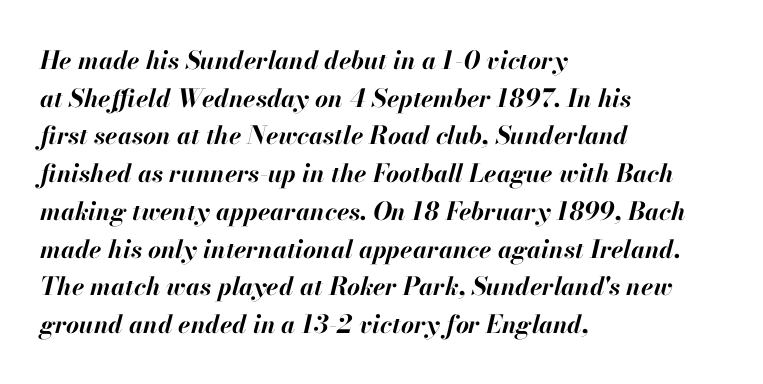
The image shows 25 px bold type, italic (leaning right); set left-aligned, normal line spacing (1.51x), normal letter spacing, not underlined.
